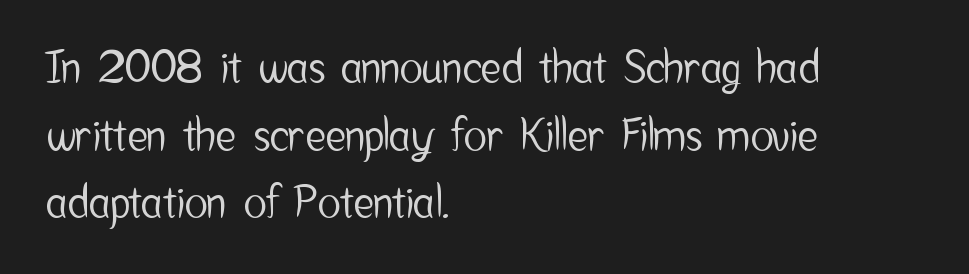
Q: Is the text italic (slanted)? A: No, it is upright.
Q: Is the typeface a serif or a sans-serif typeface? A: Sans-serif.
Q: Is the text underlined? A: No.
Q: How is the paragraph aligned? A: Left-aligned.
Q: Is the spacing between letters normal or unusually wide? A: Normal.
Q: Is the spacing between lines tight, normal or loose? A: Normal.
Q: Width (condensed, normal, or wide)? A: Condensed.
Q: Stroke contrast? A: Low.
Q: x-height? A: Medium.
Q: Monospaced? A: No.
